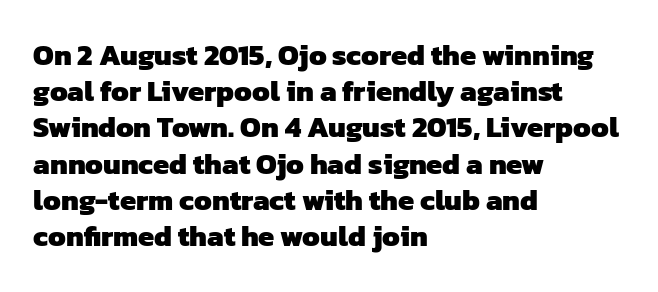
Each glyph is drawn with heavy, bold strokes. Nothing unusual about the tracking: characters are spaced as the font intends. Type style note: lacks serifs. You could not count columns in this text — the font is proportionally spaced.
